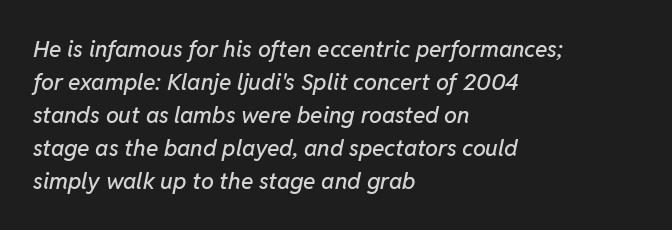
The lines in this sample share a left origin and differ only in where they stop. The passage shown has conventional tracking throughout. Notice how the stems are inclined rather than vertical — that's the hallmark of italics. Words float on clear page, feet unadorned. These lines sit exactly where default settings would place them.
